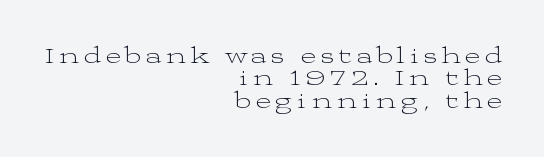
The image shows 23 px text type, upright; set right-aligned, tight line spacing (0.97x), unusually wide letter spacing (+0.21 em), not underlined.
